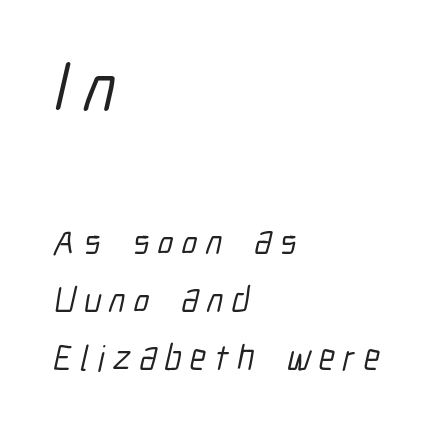
The image shows 71 px condensed sans-serif type; set left-aligned, normal line spacing (1.62x), unusually wide letter spacing (+0.23 em), not underlined; the first (top) block is 1.97x larger; low stroke contrast and a medium x-height.
